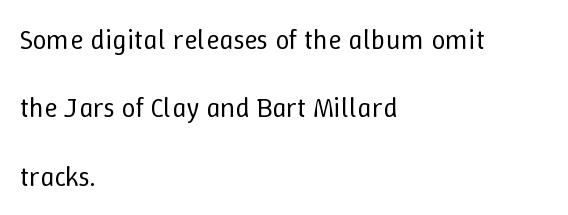
Q: Is the text bold? A: No.
Q: Is the text italic (slanted)? A: No, it is upright.
Q: Is the text underlined? A: No.
Q: How is the paragraph aligned? A: Left-aligned.
Q: Is the spacing between letters normal or unusually wide? A: Normal.
Q: Is the spacing between lines tight, normal or loose? A: Loose.
Q: Width (condensed, normal, or wide)? A: Normal.
Q: Stroke contrast? A: Low.
Q: x-height? A: Medium.
Q: Monospaced? A: No.
